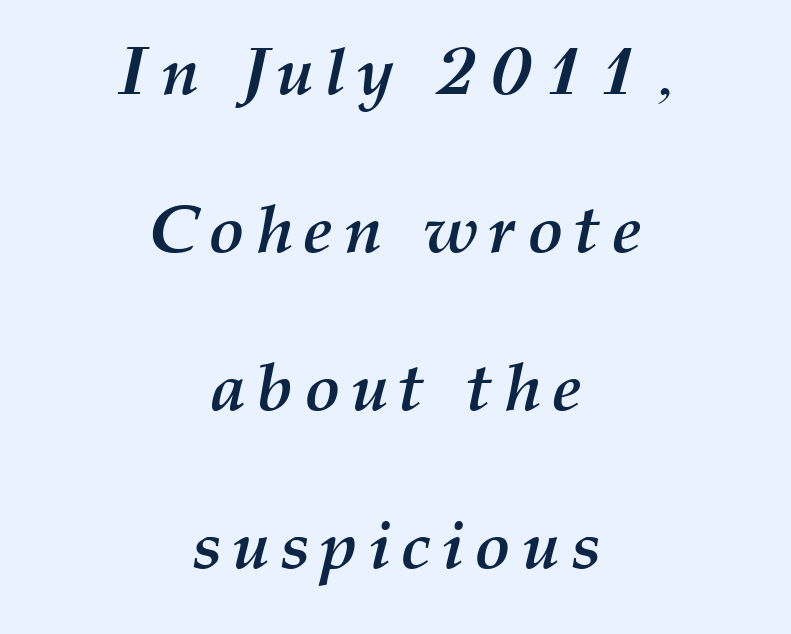
{"italic": "yes", "lean": "right", "slant_degrees": 12, "bold": "yes", "weight": "semibold", "width": "normal", "stroke_contrast": "medium", "x_height": "medium", "monospaced": "no", "underline": "no", "align": "center", "line_spacing": "loose", "line_spacing_ratio": 2.36, "glyph_px": 67}
